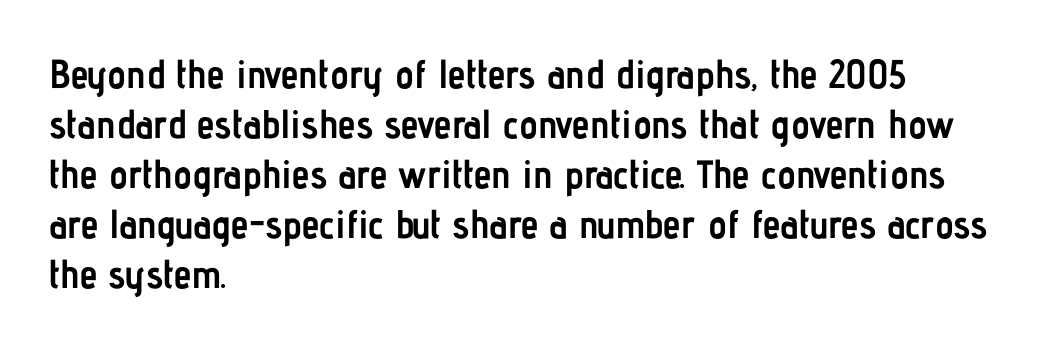
Regarding leading, the lines here are spaced in the standard way. Heavy, bold letterforms. Proportional: the letters do not fall into vertical columns. In terms of letterform style, serifs are entirely absent. Observe the ordinary spacing: letters are neighbours, not strangers.
